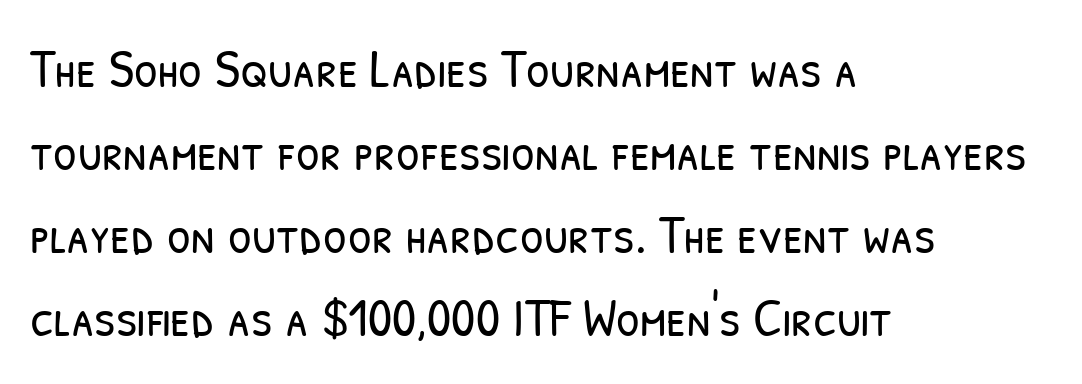
{"serif": "no", "bold": "no", "weight": "light", "width": "condensed", "stroke_contrast": "low", "x_height": "medium", "monospaced": "no", "underline": "no", "align": "left", "line_spacing": "normal", "line_spacing_ratio": 1.54, "letter_spacing": "normal", "letter_spacing_em": 0.0, "glyph_px": 54}
